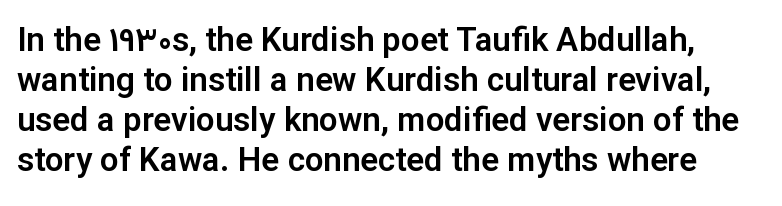
Q: Is the text italic (slanted)? A: No, it is upright.
Q: Is the typeface a serif or a sans-serif typeface? A: Sans-serif.
Q: Is the text underlined? A: No.
Q: Is the spacing between letters normal or unusually wide? A: Normal.
Q: Width (condensed, normal, or wide)? A: Normal.
Q: Stroke contrast? A: Low.
Q: x-height? A: Medium.
Q: Monospaced? A: No.
